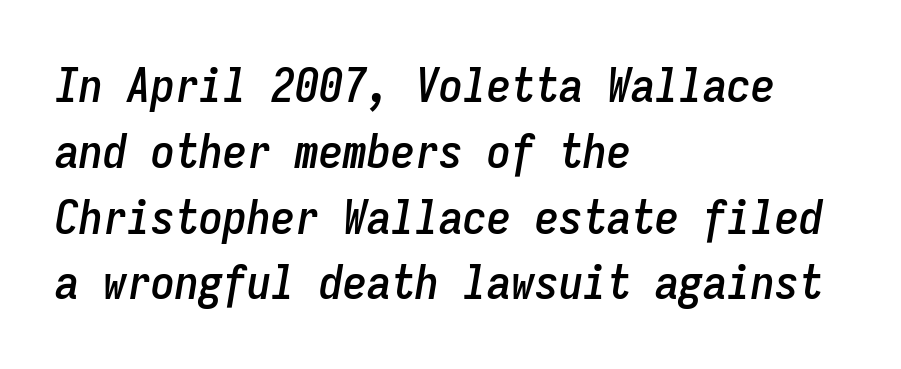
Which margin do the lines hug? The left one — the right edge is uneven. Rule under the text: the space is simply empty. The block of text has a typical density, with ordinary space between rows. The rendering applies a slant to the glyphs. Fixed-width glyphs throughout — classic coding-font behaviour. Short note: letters normally spaced.
